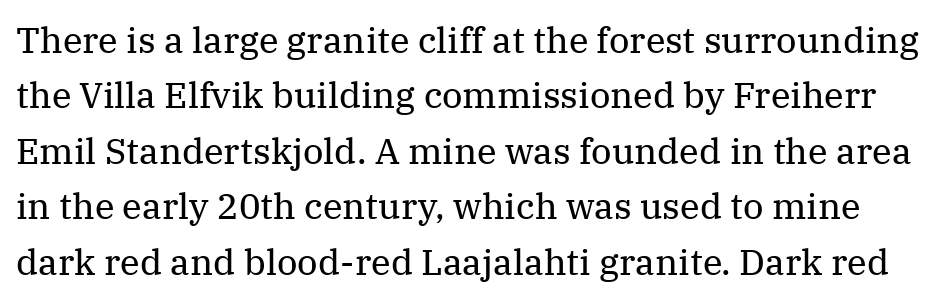
{"serif": "yes", "italic": "no", "bold": "no", "weight": "regular", "width": "normal", "stroke_contrast": "medium", "x_height": "medium", "monospaced": "no", "underline": "no", "line_spacing": "normal", "line_spacing_ratio": 1.54, "letter_spacing": "normal", "letter_spacing_em": 0.0, "glyph_px": 36}
